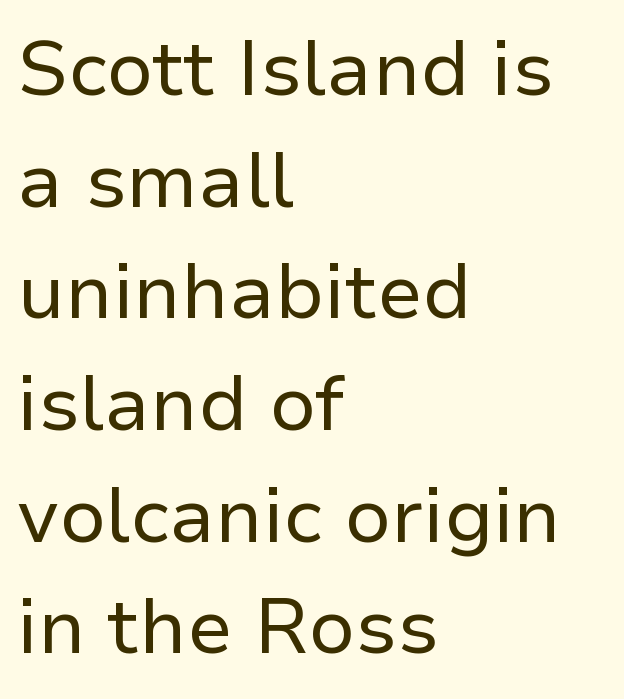
Q: Is the text bold? A: No.
Q: Is the text italic (slanted)? A: No, it is upright.
Q: Is the typeface a serif or a sans-serif typeface? A: Sans-serif.
Q: Is the text underlined? A: No.
Q: How is the paragraph aligned? A: Left-aligned.
Q: Is the spacing between letters normal or unusually wide? A: Normal.
Q: Is the spacing between lines tight, normal or loose? A: Normal.
Q: Width (condensed, normal, or wide)? A: Normal.
Q: Stroke contrast? A: Low.
Q: x-height? A: Medium.
Q: Monospaced? A: No.
